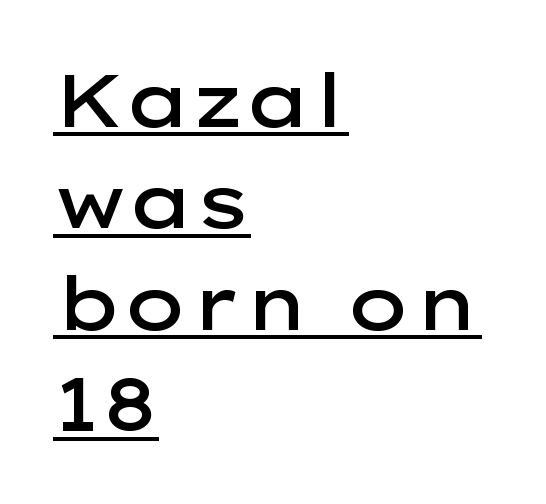
Underlined type. Are there feet on the stems? There aren't — it's a sans. Weight: semibold (demi). Tracking here is standard; glyphs follow each other at the usual distance. This sample keeps an unexceptional amount of space between lines.
